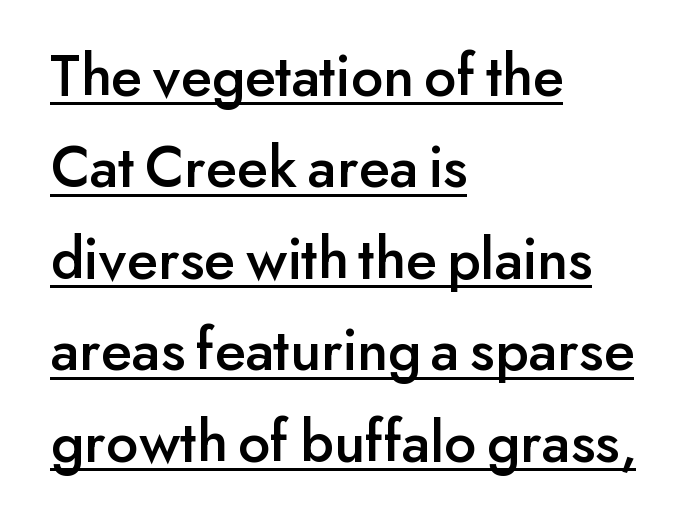
The image shows 61 px sans-serif type, upright; set left-aligned, normal line spacing (1.5x), normal letter spacing, underlined; low stroke contrast and a small x-height.
